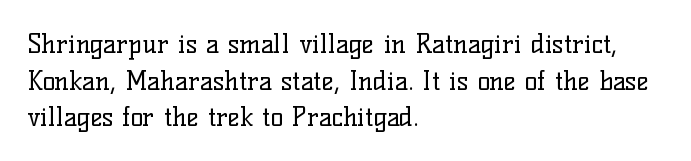
The image shows 26 px text type, upright; set left-aligned, normal line spacing (1.41x), normal letter spacing, not underlined.
